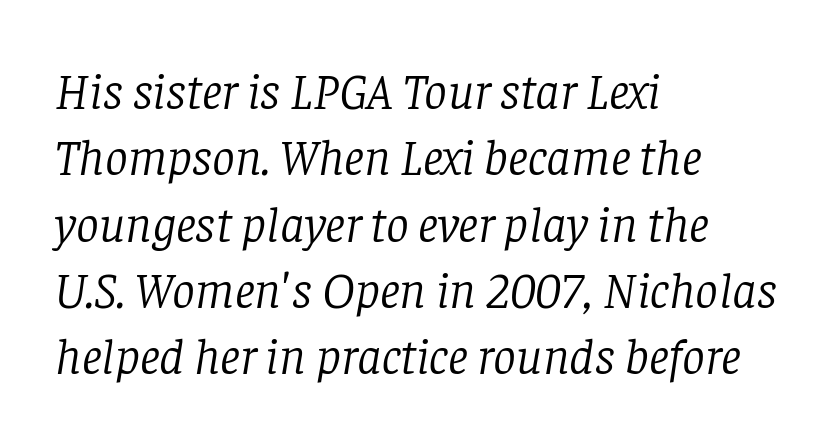
A clean baseline with only descenders dipping below it. The characters are drawn with everyday or finer stroke widths. Yep, those are serifs on the letters. Each letter keeps its own natural width here, so spacing adapts to shape. The tracking reads as untouched default to a designer's eye.
